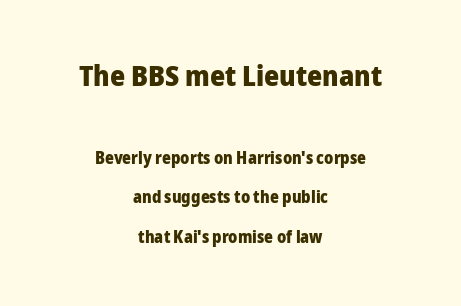
{"serif": "no", "italic": "no", "bold": "yes", "weight": "heavy", "width": "normal", "stroke_contrast": "low", "x_height": "medium", "monospaced": "no", "underline": "no", "align": "center", "line_spacing": "loose", "line_spacing_ratio": 2.31, "letter_spacing": "normal", "letter_spacing_em": 0.0, "larger_block": "first", "size_ratio": 1.71, "glyph_px": 29}
